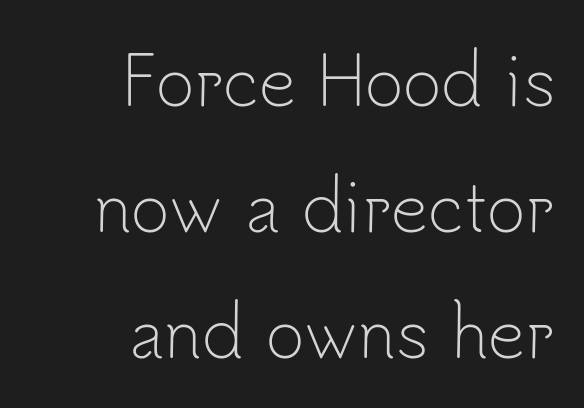
The image shows 66 px light sans-serif type, upright; set right-aligned, loose line spacing (1.91x), normal letter spacing, not underlined; low stroke contrast and a small x-height.
